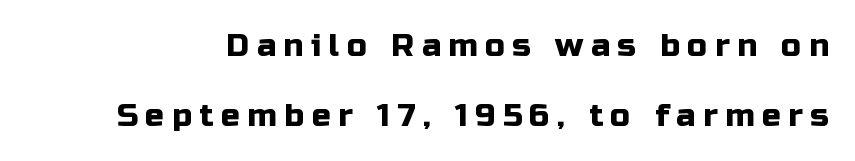
{"serif": "no", "italic": "no", "width": "normal", "stroke_contrast": "low", "x_height": "medium", "monospaced": "no", "underline": "no", "line_spacing": "loose", "line_spacing_ratio": 2.18, "letter_spacing": "wide", "letter_spacing_em": 0.23, "glyph_px": 32}
